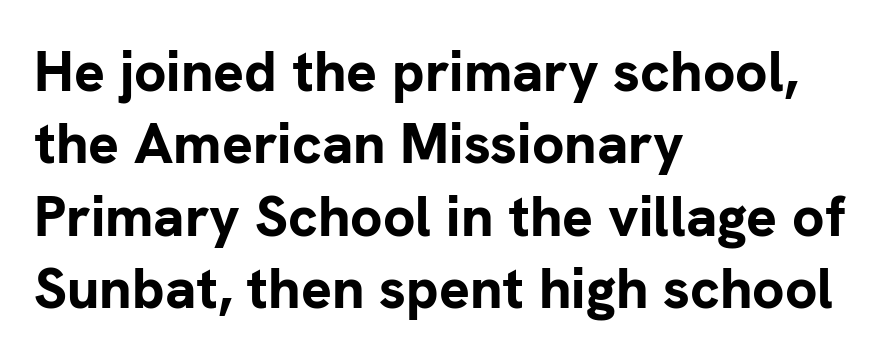
In terms of weight, the rendering is a true, heavy bold. Classification — sans serif. No italicization has been applied; the sample stays upright. The type is set solid horizontally, with unmodified tracking. Is this a fixed-width face? No — the glyphs have proportional, varying widths. Whoever set this chose a conventional vertical rhythm.
